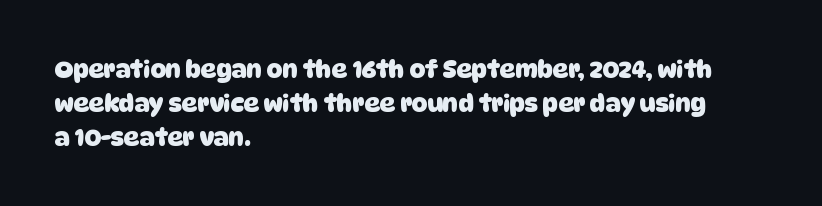
Students, this is bold: see how much ink each stroke carries. The vertical gap from one line to the next is medium. Alignment: flush left. The words here are not underlined. A typesetter would call this zero additional tracking.
